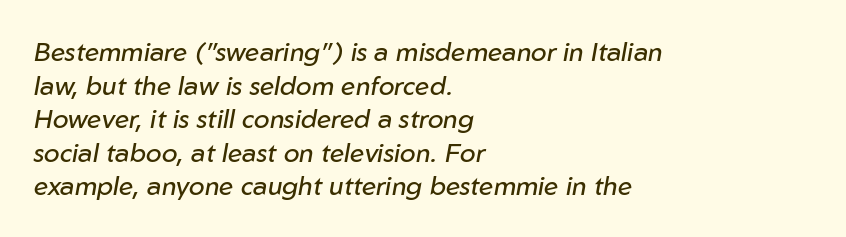
The image shows 26 px text type, italic (leaning right); set left-aligned, normal line spacing (1.29x), normal letter spacing, not underlined.
